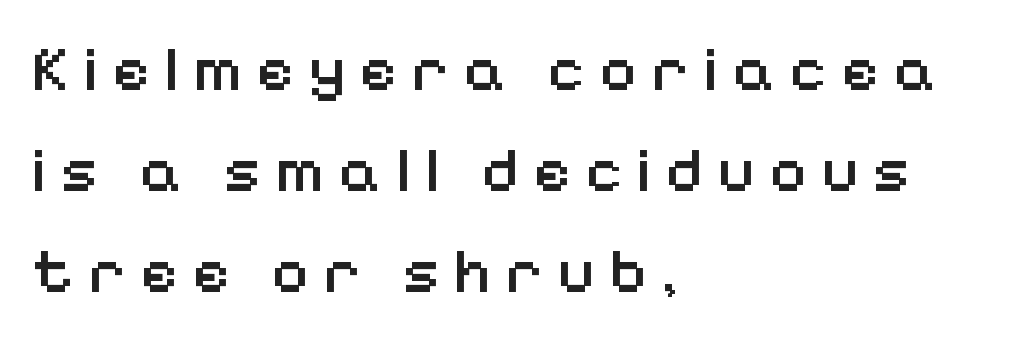
Q: Is the text bold? A: Semi-bold.
Q: Is the text italic (slanted)? A: No, it is upright.
Q: Is the typeface a serif or a sans-serif typeface? A: Sans-serif.
Q: Is the text underlined? A: No.
Q: How is the paragraph aligned? A: Left-aligned.
Q: Is the spacing between letters normal or unusually wide? A: Unusually wide.
Q: Is the spacing between lines tight, normal or loose? A: Normal.
Q: Width (condensed, normal, or wide)? A: Normal.
Q: Stroke contrast? A: Low.
Q: x-height? A: Medium.
Q: Monospaced? A: No.
